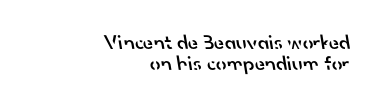
The image shows 21 px text type; set right-aligned, tight line spacing (1.01x), normal letter spacing, not underlined.
